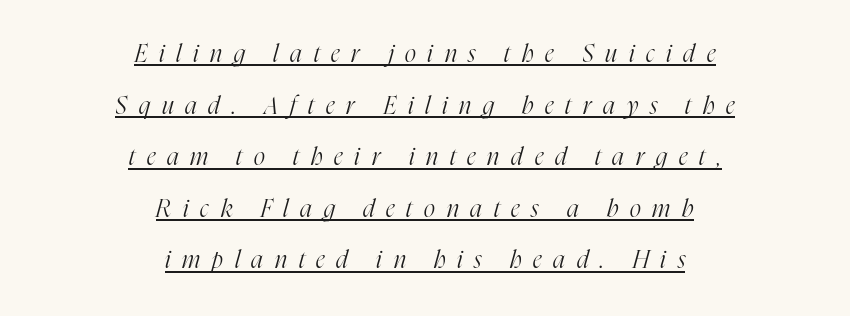
Q: Is the text bold? A: No.
Q: Is the text italic (slanted)? A: Yes, it leans right by about 16 degrees.
Q: Is the text underlined? A: Yes.
Q: How is the paragraph aligned? A: Centered.
Q: Is the spacing between letters normal or unusually wide? A: Unusually wide.
Q: Is the spacing between lines tight, normal or loose? A: Loose.
